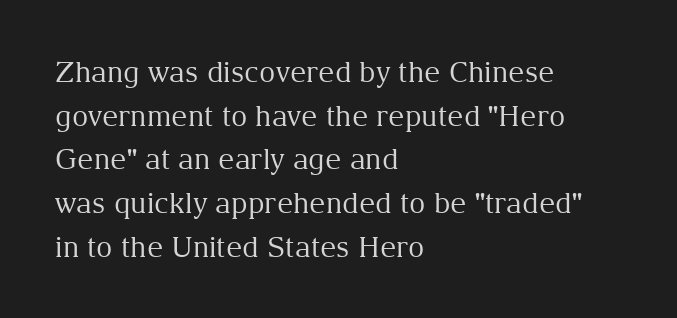
{"serif": "yes", "italic": "no", "bold": "no", "weight": "regular", "width": "normal", "stroke_contrast": "medium", "x_height": "medium", "monospaced": "no", "underline": "no", "align": "left", "line_spacing": "normal", "line_spacing_ratio": 1.56, "letter_spacing": "normal", "letter_spacing_em": 0.0, "glyph_px": 28}
